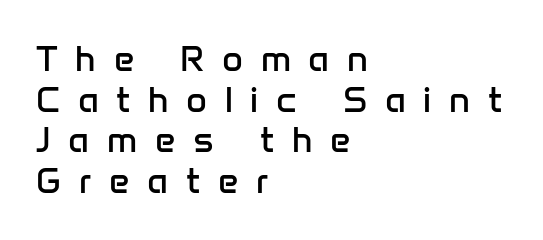
The image shows 36 px regular-weight sans-serif type, upright; set left-aligned, tight line spacing (1.13x), unusually wide letter spacing (+0.49 em), not underlined; low stroke contrast and a medium x-height.
